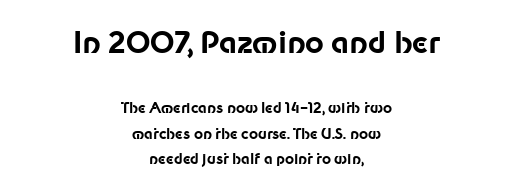
You can tell it's not italic because the verticals are truly vertical. A dark, heavy texture on the line: the type is bold. Clear beneath every line of the passage. Short note: letters normally spaced.
